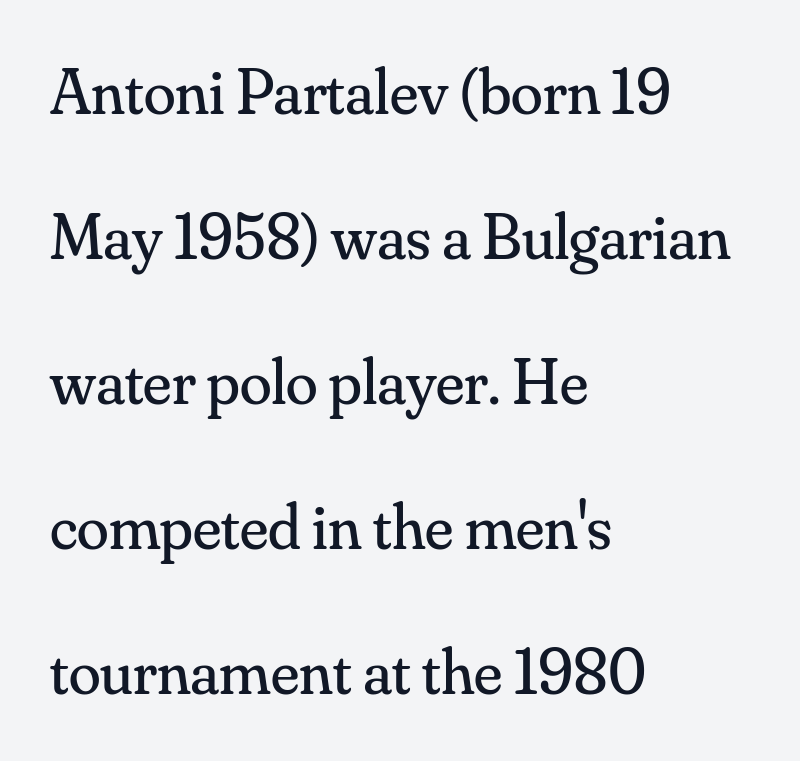
Q: Is the text bold? A: No.
Q: Is the text italic (slanted)? A: No, it is upright.
Q: Is the typeface a serif or a sans-serif typeface? A: Serif.
Q: Is the text underlined? A: No.
Q: How is the paragraph aligned? A: Left-aligned.
Q: Is the spacing between letters normal or unusually wide? A: Normal.
Q: Is the spacing between lines tight, normal or loose? A: Loose.
Q: Width (condensed, normal, or wide)? A: Normal.
Q: Stroke contrast? A: Medium.
Q: x-height? A: Small.
Q: Monospaced? A: No.
